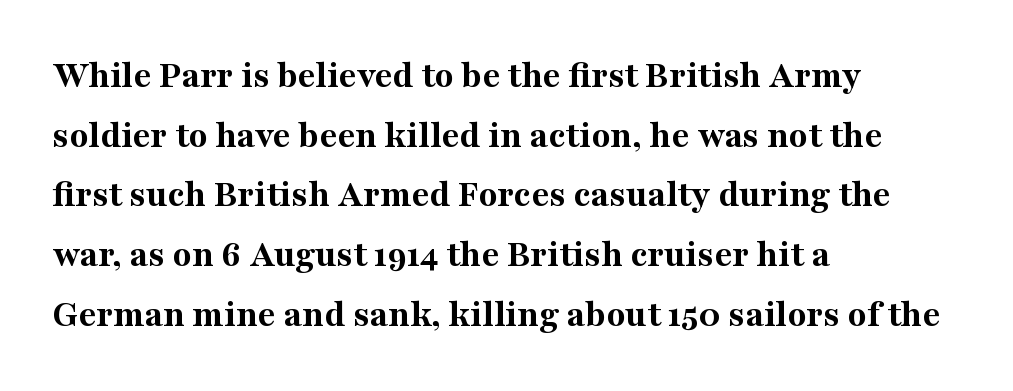
The image shows 39 px bold serif type, upright; set left-aligned, normal line spacing (1.53x), normal letter spacing, not underlined; medium stroke contrast and a medium x-height.
